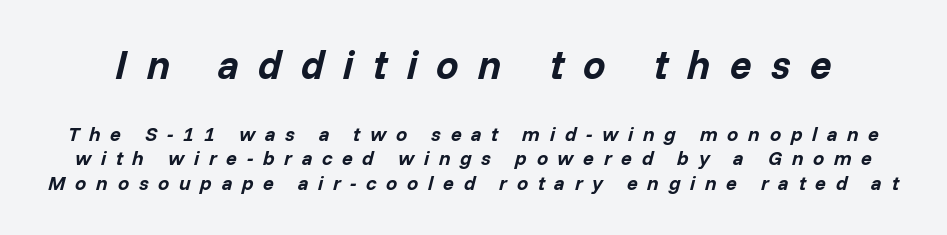
The image shows 40 px bold type, italic (leaning right); set line spacing 1.24x, unusually wide letter spacing (+0.48 em), not underlined; the first (top) block is 2.0x larger; low stroke contrast and a medium x-height.
